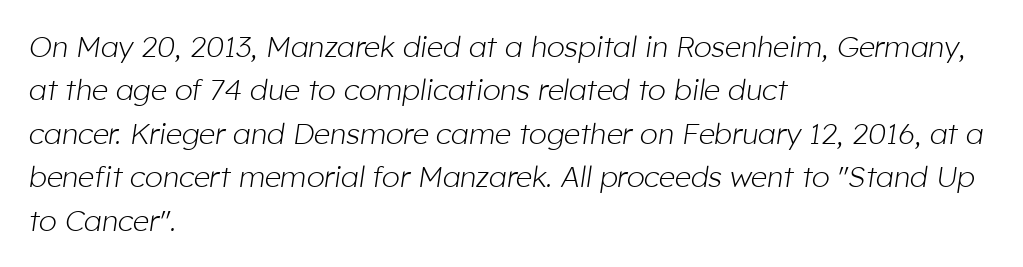
Left-aligned paragraph, ragged on the right. Unbolded letterforms with no extra heft. This sample uses plain, unmodified letter spacing. Here the designer chose a conventional face with non-uniform glyph widths.
